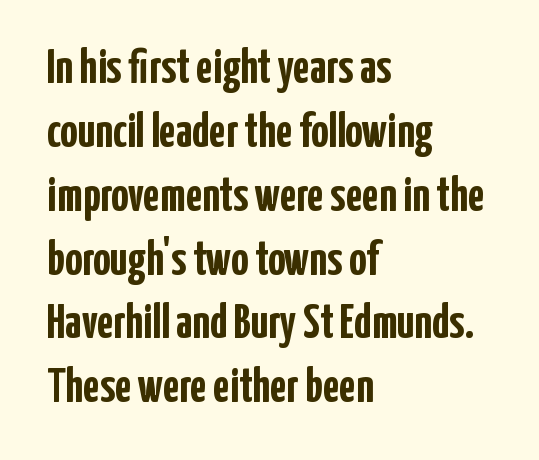
Q: Is the text bold? A: Yes.
Q: Is the text italic (slanted)? A: No, it is upright.
Q: Is the typeface a serif or a sans-serif typeface? A: Sans-serif.
Q: Is the text underlined? A: No.
Q: How is the paragraph aligned? A: Left-aligned.
Q: Is the spacing between letters normal or unusually wide? A: Normal.
Q: Is the spacing between lines tight, normal or loose? A: Normal.
Q: Width (condensed, normal, or wide)? A: Condensed.
Q: Stroke contrast? A: Low.
Q: x-height? A: Medium.
Q: Monospaced? A: No.
